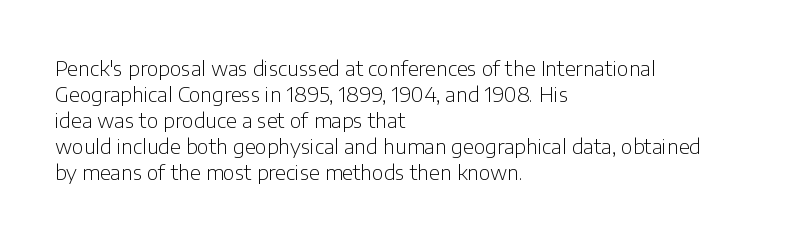
{"italic": "no", "bold": "no", "underline": "no", "align": "left", "line_spacing": "normal", "line_spacing_ratio": 1.3, "letter_spacing": "normal", "letter_spacing_em": 0.0, "glyph_px": 20}
